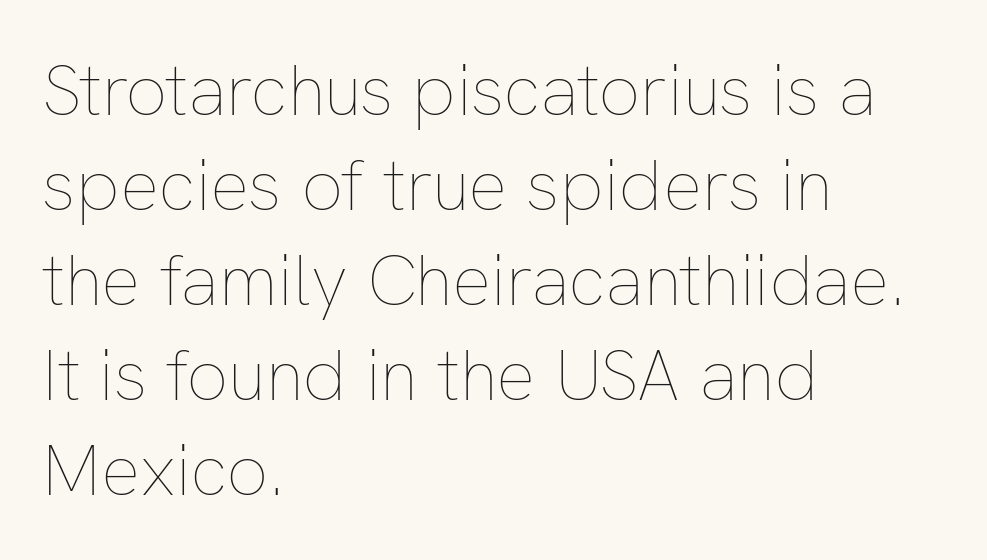
Q: Is the text bold? A: No.
Q: Is the text italic (slanted)? A: No, it is upright.
Q: Is the text underlined? A: No.
Q: How is the paragraph aligned? A: Left-aligned.
Q: Is the spacing between letters normal or unusually wide? A: Normal.
Q: Is the spacing between lines tight, normal or loose? A: Normal.
Q: Width (condensed, normal, or wide)? A: Normal.
Q: Stroke contrast? A: Low.
Q: x-height? A: Medium.
Q: Monospaced? A: No.
